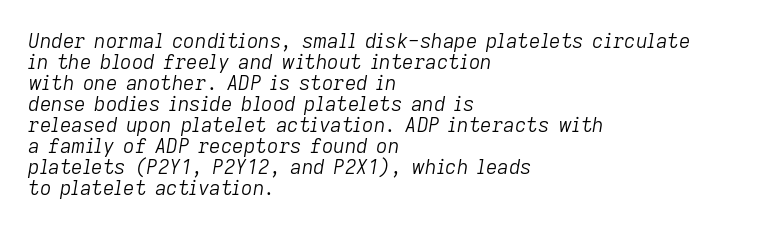
The image shows 20 px text type, italic (leaning right); set left-aligned, tight line spacing (1.05x), normal letter spacing, not underlined.
